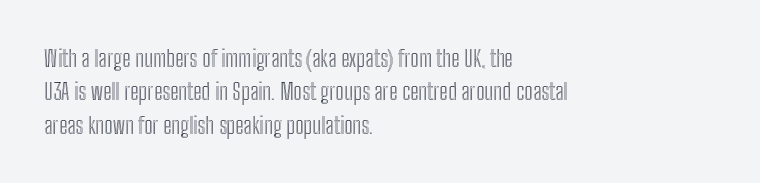
{"italic": "no", "underline": "no", "align": "left", "line_spacing": "normal", "line_spacing_ratio": 1.45, "letter_spacing": "normal", "letter_spacing_em": 0.0, "glyph_px": 23}
